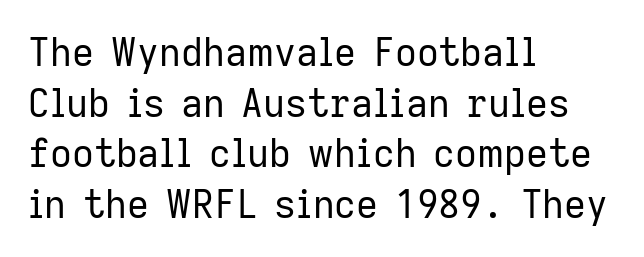
Q: Is the text bold? A: No.
Q: Is the text italic (slanted)? A: No, it is upright.
Q: Is the typeface a serif or a sans-serif typeface? A: Sans-serif.
Q: Is the text underlined? A: No.
Q: How is the paragraph aligned? A: Left-aligned.
Q: Is the spacing between letters normal or unusually wide? A: Normal.
Q: Is the spacing between lines tight, normal or loose? A: Normal.
Q: Width (condensed, normal, or wide)? A: Normal.
Q: Stroke contrast? A: Low.
Q: x-height? A: Medium.
Q: Monospaced? A: No.
